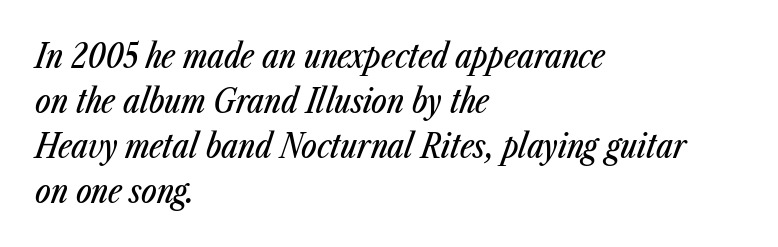
{"italic": "yes", "lean": "right", "slant_degrees": 23, "width": "condensed", "stroke_contrast": "low", "x_height": "medium", "monospaced": "no", "underline": "no", "align": "left", "line_spacing": "normal", "line_spacing_ratio": 1.36, "letter_spacing": "normal", "letter_spacing_em": 0.0, "glyph_px": 33}
